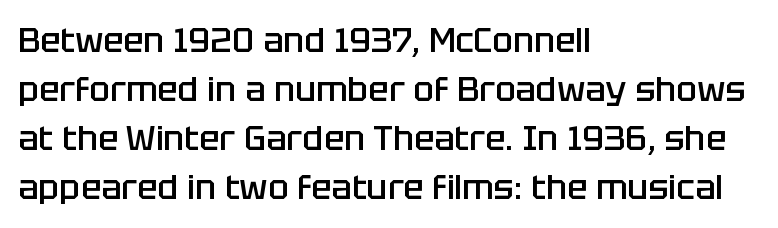
Q: Is the text bold? A: Semi-bold.
Q: Is the text italic (slanted)? A: No, it is upright.
Q: Is the typeface a serif or a sans-serif typeface? A: Sans-serif.
Q: Is the text underlined? A: No.
Q: How is the paragraph aligned? A: Left-aligned.
Q: Is the spacing between letters normal or unusually wide? A: Normal.
Q: Is the spacing between lines tight, normal or loose? A: Normal.
Q: Width (condensed, normal, or wide)? A: Normal.
Q: Stroke contrast? A: Low.
Q: x-height? A: Large.
Q: Monospaced? A: No.
